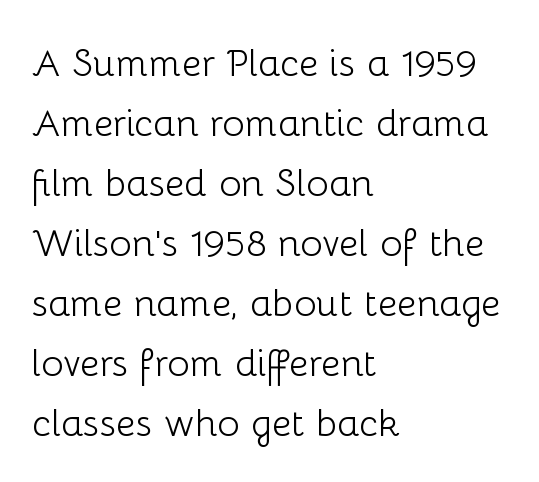
The image shows 38 px light sans-serif type, upright; set left-aligned, normal line spacing (1.58x), normal letter spacing, not underlined; low stroke contrast and a medium x-height.
